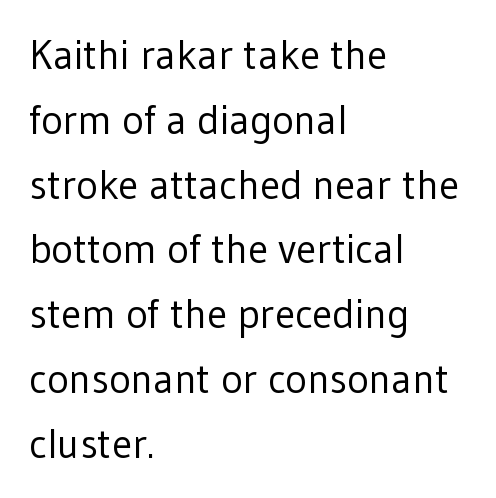
The image shows 41 px regular-weight sans-serif type, upright; set left-aligned, normal line spacing (1.58x), normal letter spacing, not underlined; low stroke contrast and a medium x-height.
